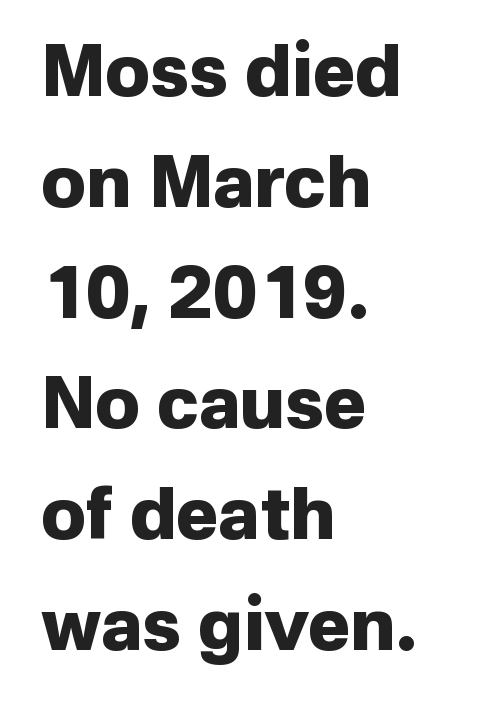
Q: Is the text bold? A: Yes.
Q: Is the text italic (slanted)? A: No, it is upright.
Q: Is the typeface a serif or a sans-serif typeface? A: Sans-serif.
Q: Is the text underlined? A: No.
Q: How is the paragraph aligned? A: Left-aligned.
Q: Is the spacing between letters normal or unusually wide? A: Normal.
Q: Is the spacing between lines tight, normal or loose? A: Normal.
Q: Width (condensed, normal, or wide)? A: Normal.
Q: Stroke contrast? A: Low.
Q: x-height? A: Medium.
Q: Monospaced? A: No.
